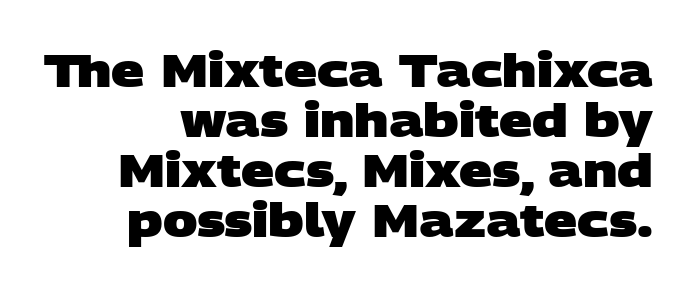
Q: Is the text bold? A: Yes.
Q: Is the typeface a serif or a sans-serif typeface? A: Sans-serif.
Q: Is the text underlined? A: No.
Q: Is the spacing between letters normal or unusually wide? A: Normal.
Q: Is the spacing between lines tight, normal or loose? A: Tight.
Q: Width (condensed, normal, or wide)? A: Wide.
Q: Stroke contrast? A: Low.
Q: x-height? A: Large.
Q: Monospaced? A: No.
